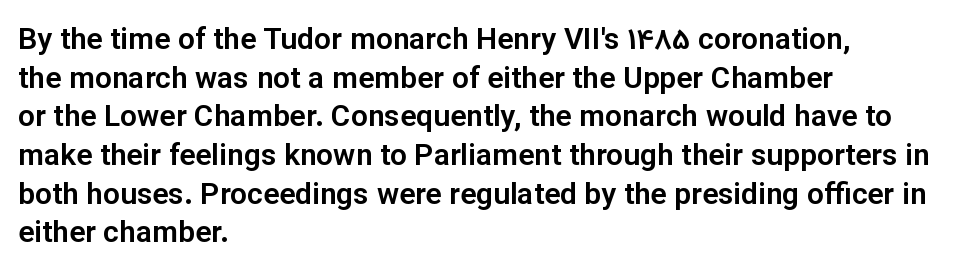
Q: Is the text italic (slanted)? A: No, it is upright.
Q: Is the typeface a serif or a sans-serif typeface? A: Sans-serif.
Q: Is the text underlined? A: No.
Q: How is the paragraph aligned? A: Left-aligned.
Q: Is the spacing between letters normal or unusually wide? A: Normal.
Q: Is the spacing between lines tight, normal or loose? A: Normal.
Q: Width (condensed, normal, or wide)? A: Normal.
Q: Stroke contrast? A: Low.
Q: x-height? A: Medium.
Q: Monospaced? A: No.
